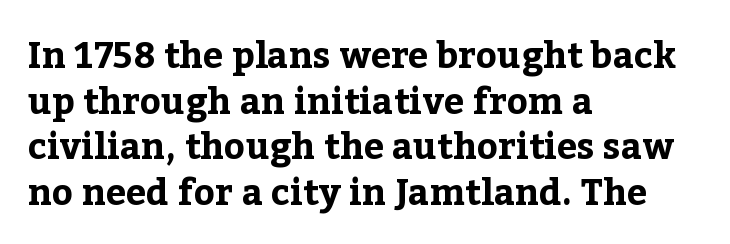
Q: Is the text bold? A: Yes.
Q: Is the text italic (slanted)? A: No, it is upright.
Q: Is the typeface a serif or a sans-serif typeface? A: Serif.
Q: Is the text underlined? A: No.
Q: How is the paragraph aligned? A: Left-aligned.
Q: Is the spacing between letters normal or unusually wide? A: Normal.
Q: Is the spacing between lines tight, normal or loose? A: Normal.
Q: Width (condensed, normal, or wide)? A: Normal.
Q: Stroke contrast? A: Low.
Q: x-height? A: Medium.
Q: Monospaced? A: No.
